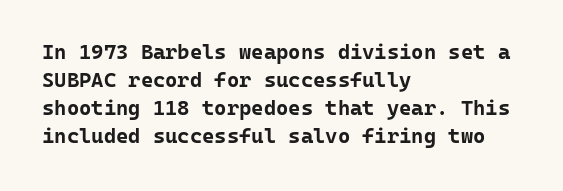
The image shows 21 px bold type, upright; set left-aligned, normal line spacing (1.34x), normal letter spacing, not underlined.
